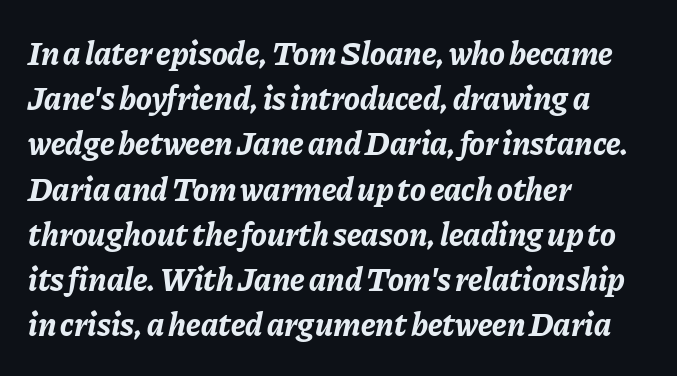
Q: Is the text bold? A: Yes.
Q: Is the text italic (slanted)? A: Yes, it leans right by about 11 degrees.
Q: Is the text underlined? A: No.
Q: How is the paragraph aligned? A: Left-aligned.
Q: Is the spacing between letters normal or unusually wide? A: Normal.
Q: Is the spacing between lines tight, normal or loose? A: Normal.
Q: Width (condensed, normal, or wide)? A: Normal.
Q: Stroke contrast? A: Low.
Q: x-height? A: Medium.
Q: Monospaced? A: No.
